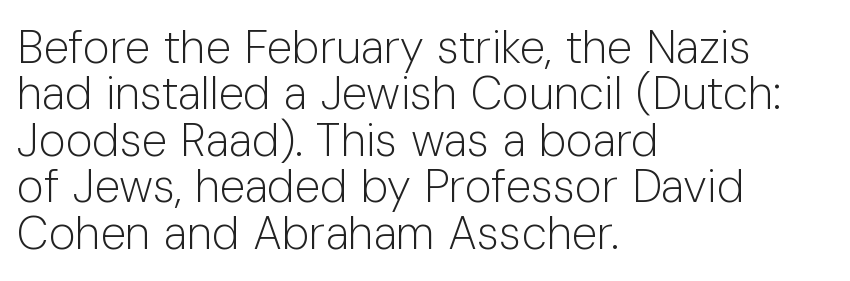
{"serif": "no", "italic": "no", "bold": "no", "weight": "light", "width": "normal", "stroke_contrast": "low", "x_height": "medium", "monospaced": "no", "underline": "no", "align": "left", "line_spacing": "tight", "line_spacing_ratio": 1.01, "letter_spacing": "normal", "letter_spacing_em": 0.0, "glyph_px": 46}
